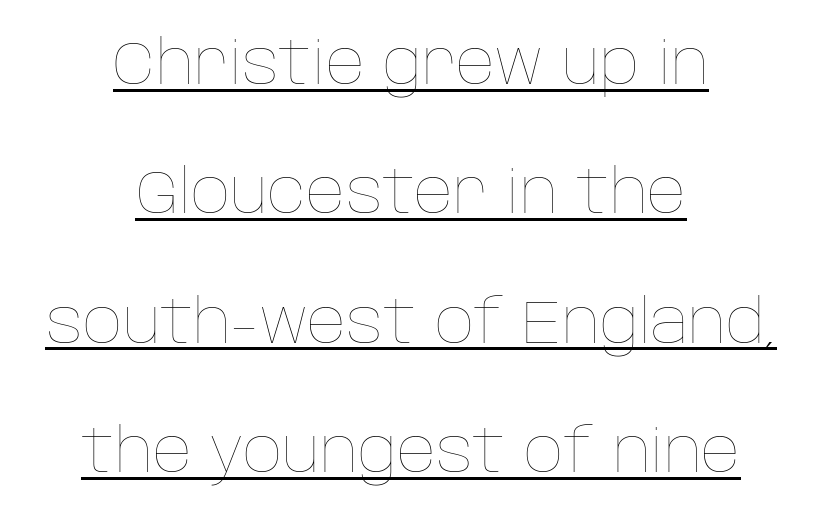
{"italic": "no", "bold": "no", "weight": "thin", "width": "normal", "stroke_contrast": "low", "x_height": "large", "monospaced": "no", "underline": "yes", "align": "center", "line_spacing": "loose", "line_spacing_ratio": 2.12, "letter_spacing": "normal", "letter_spacing_em": 0.0, "glyph_px": 61}
